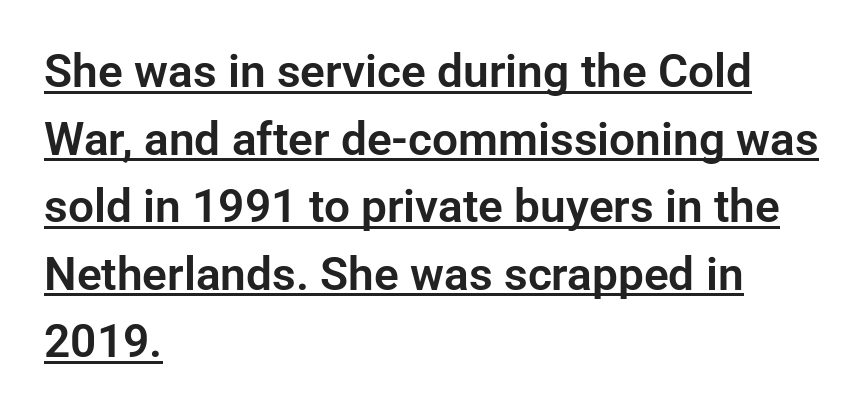
The image shows 46 px sans-serif type, upright; set left-aligned, normal line spacing (1.47x), normal letter spacing, underlined; low stroke contrast and a medium x-height.
